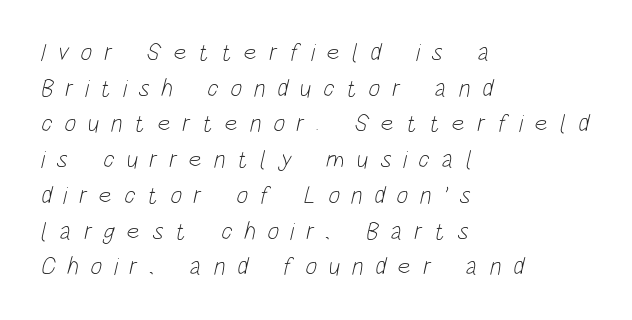
{"bold": "no", "underline": "no", "align": "left", "line_spacing": "normal", "line_spacing_ratio": 1.43, "letter_spacing": "wide", "letter_spacing_em": 0.47, "glyph_px": 25}
